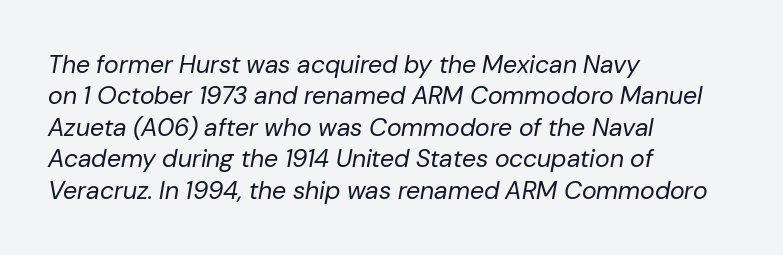
The image shows 25 px text type, italic (leaning right); set left-aligned, normal line spacing (1.26x), normal letter spacing, not underlined.
